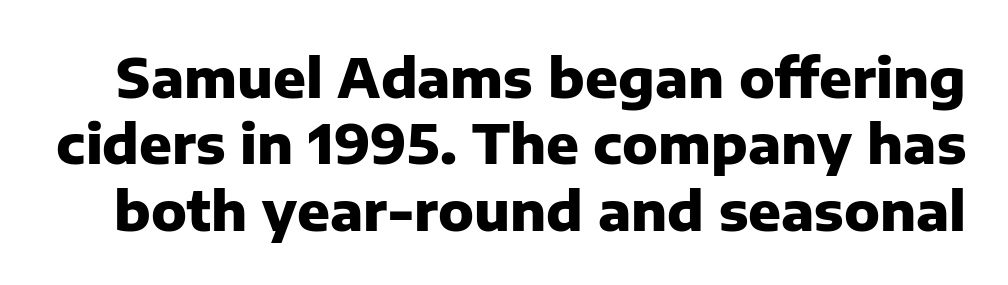
The image shows 54 px heavy sans-serif type, upright; set line spacing 1.23x, normal letter spacing, not underlined; low stroke contrast and a medium x-height.
